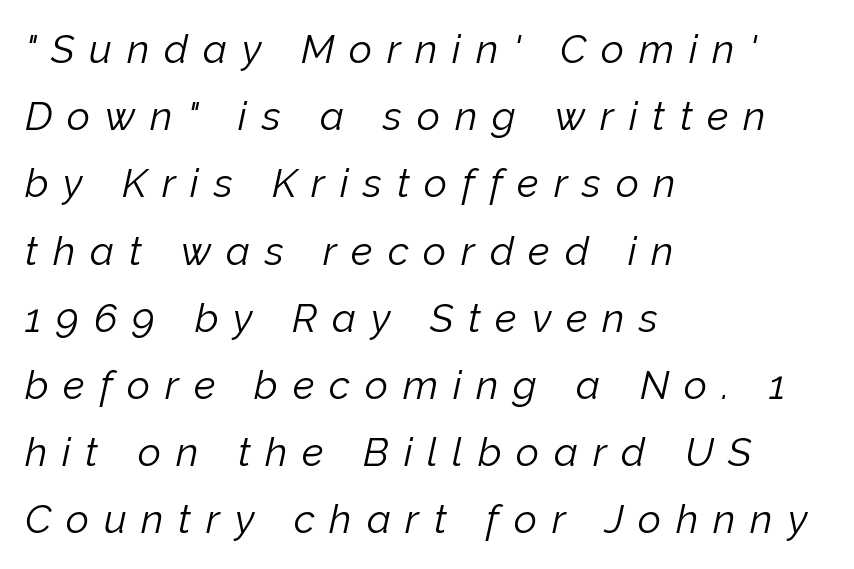
{"italic": "yes", "lean": "right", "slant_degrees": 12, "bold": "no", "weight": "light", "width": "normal", "stroke_contrast": "low", "x_height": "medium", "monospaced": "no", "underline": "no", "align": "left", "line_spacing": "normal", "line_spacing_ratio": 1.68, "letter_spacing": "wide", "letter_spacing_em": 0.37, "glyph_px": 40}
